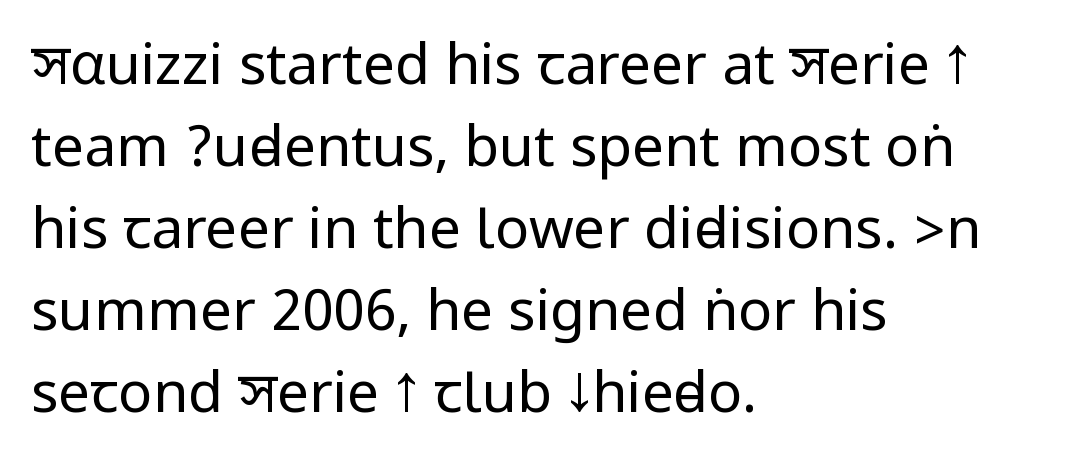
Q: Is the text bold? A: No.
Q: Is the text italic (slanted)? A: No, it is upright.
Q: Is the typeface a serif or a sans-serif typeface? A: Sans-serif.
Q: Is the text underlined? A: No.
Q: How is the paragraph aligned? A: Left-aligned.
Q: Is the spacing between letters normal or unusually wide? A: Normal.
Q: Is the spacing between lines tight, normal or loose? A: Normal.
Q: Width (condensed, normal, or wide)? A: Condensed.
Q: Stroke contrast? A: Low.
